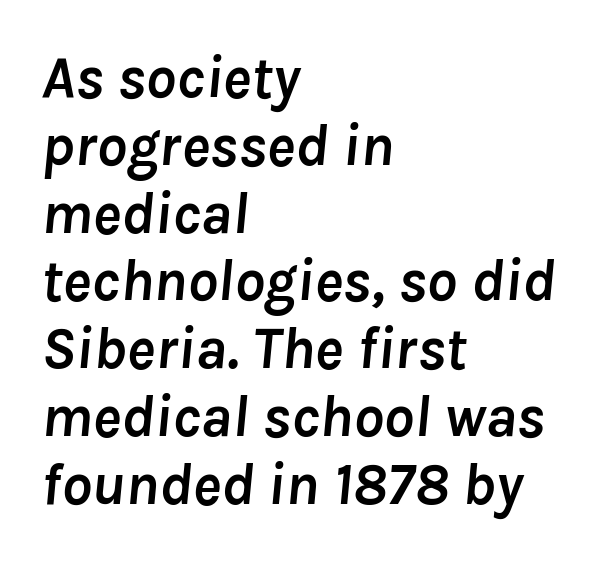
Heavy-handed strokes throughout: this text is bold. These lines were composed using italics. Students, note that the glyphs here touch the page at normal intervals. Glance below the letters and you will spot only blank space.
